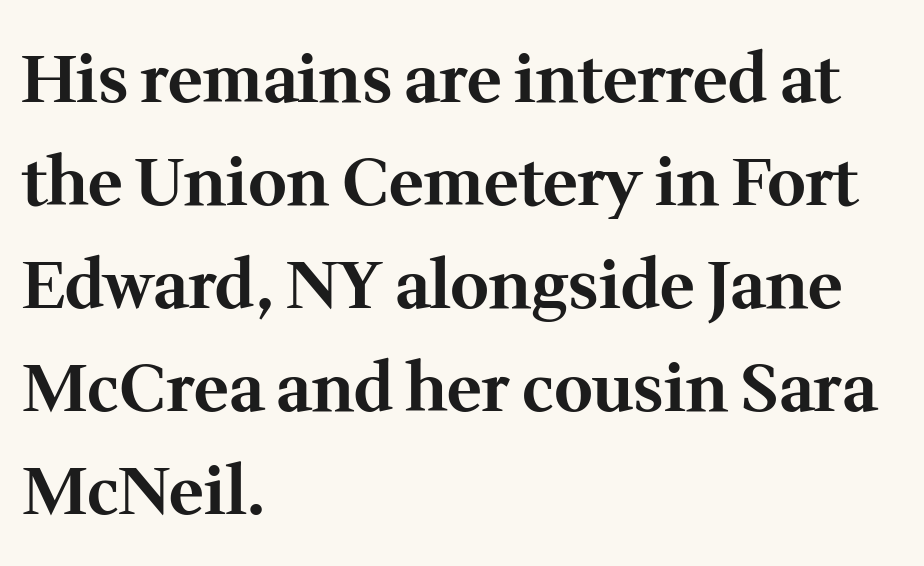
Is the letter spacing exaggerated? No — it looks like the ordinary default. Typographically, this falls in the serif category. Regular leading. Here the designer chose a conventional face with non-uniform glyph widths. Descenders are the only things crossing below the line. The font's upright variant was chosen for this text.
